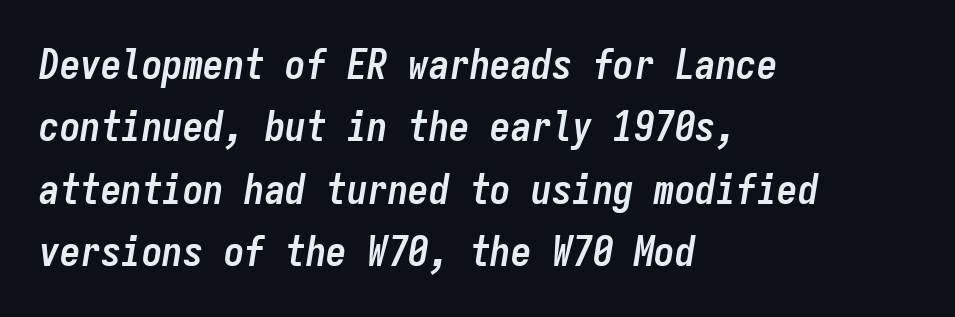
{"italic": "yes", "lean": "right", "slant_degrees": 9, "bold": "yes", "weight": "semibold", "width": "condensed", "stroke_contrast": "low", "x_height": "medium", "monospaced": "yes", "underline": "no", "align": "left", "line_spacing": "normal", "line_spacing_ratio": 1.52, "letter_spacing": "normal", "letter_spacing_em": 0.0, "glyph_px": 41}
